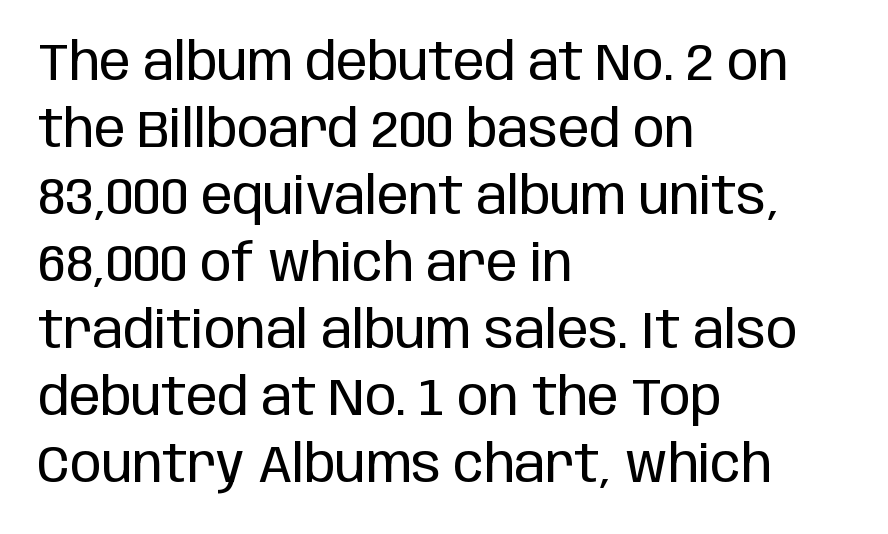
Q: Is the text bold? A: No.
Q: Is the text italic (slanted)? A: No, it is upright.
Q: Is the typeface a serif or a sans-serif typeface? A: Sans-serif.
Q: Is the text underlined? A: No.
Q: How is the paragraph aligned? A: Left-aligned.
Q: Is the spacing between letters normal or unusually wide? A: Normal.
Q: Is the spacing between lines tight, normal or loose? A: Normal.
Q: Width (condensed, normal, or wide)? A: Condensed.
Q: Stroke contrast? A: Low.
Q: x-height? A: Large.
Q: Monospaced? A: No.
